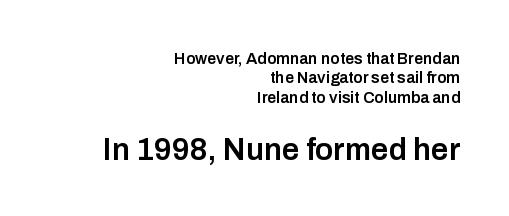
The paragraph has a hard right edge and a soft left edge. This is sans-serif lettering, the kind often seen on screens and signage. The letters are semibold — heavier than regular but short of a full bold. The passage shown has conventional tracking throughout.
